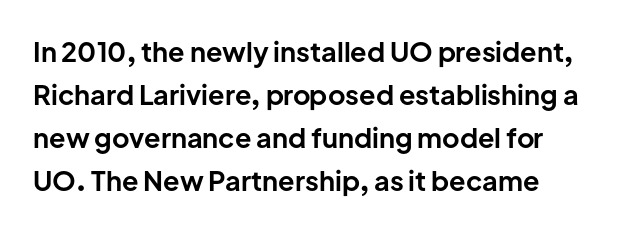
{"italic": "no", "bold": "yes", "underline": "no", "line_spacing": "normal", "line_spacing_ratio": 1.59, "letter_spacing": "normal", "letter_spacing_em": 0.0, "glyph_px": 27}
